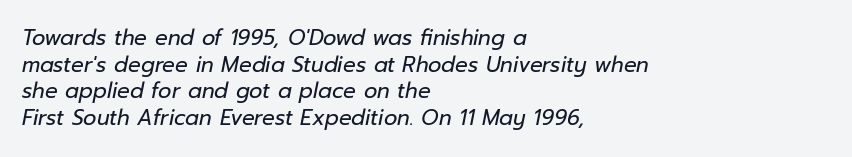
The image shows 21 px text type, italic (leaning right); set left-aligned, normal line spacing (1.27x), normal letter spacing, not underlined.
